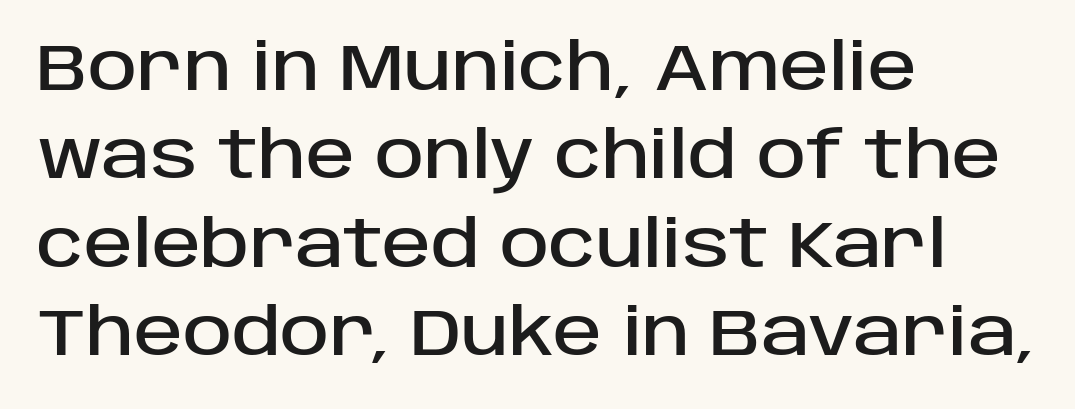
The image shows 66 px sans-serif type, upright; set left-aligned, normal line spacing (1.34x), normal letter spacing, not underlined; low stroke contrast and a large x-height.
